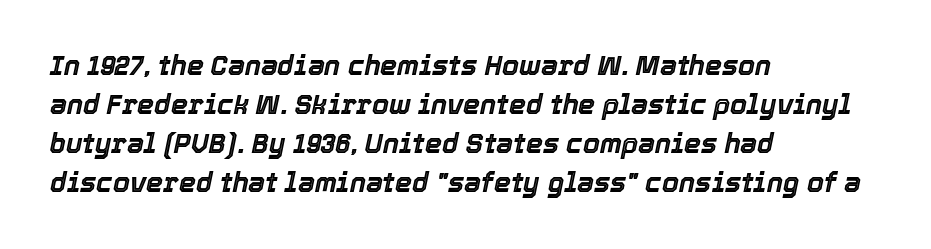
The type is set solid horizontally, with unmodified tracking. Each line starts at the same left margin while the right side varies. Notice how the stems are inclined rather than vertical — that's the hallmark of italics. Honestly, the row spacing looks completely unremarkable. Only glyphs here, with clear space below each row.
